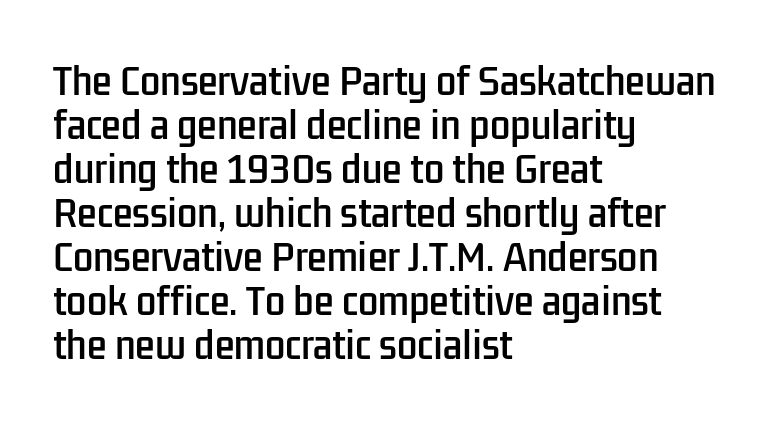
The image shows 36 px condensed sans-serif type, upright; set left-aligned, line spacing 1.22x, normal letter spacing, not underlined; low stroke contrast and a medium x-height.
